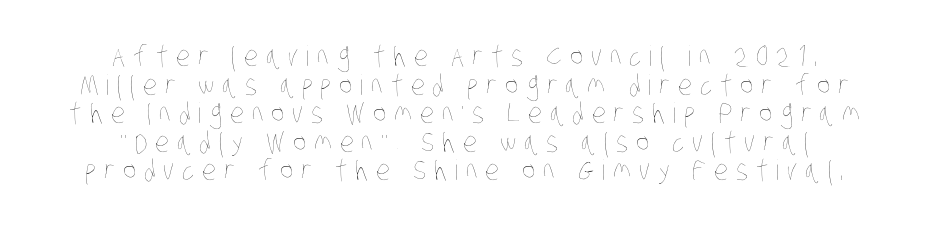
The image shows 28 px thin, condensed type; set centered, tight line spacing (1.02x), unusually wide letter spacing (+0.28 em), not underlined; low stroke contrast and a large x-height.
